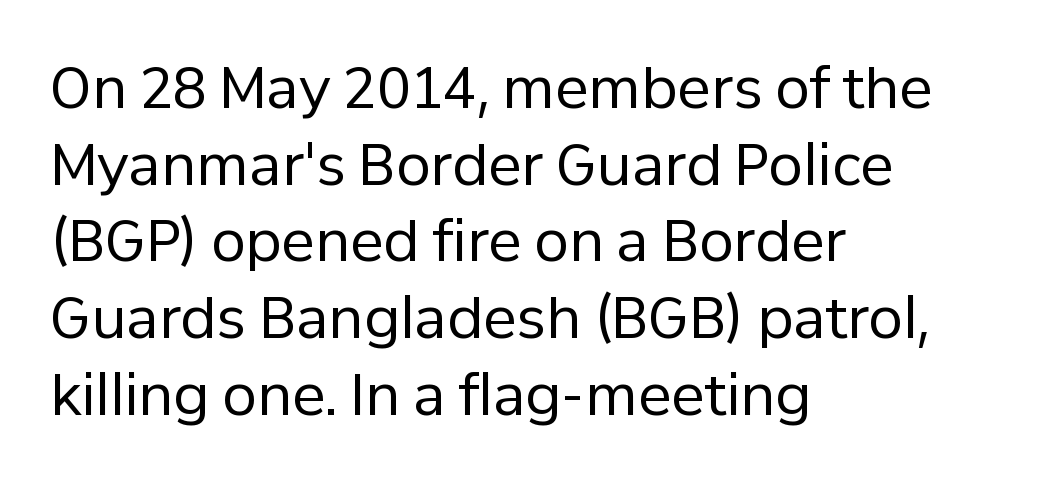
Q: Is the text bold? A: No.
Q: Is the text italic (slanted)? A: No, it is upright.
Q: Is the typeface a serif or a sans-serif typeface? A: Sans-serif.
Q: Is the text underlined? A: No.
Q: How is the paragraph aligned? A: Left-aligned.
Q: Is the spacing between letters normal or unusually wide? A: Normal.
Q: Is the spacing between lines tight, normal or loose? A: Normal.
Q: Width (condensed, normal, or wide)? A: Normal.
Q: Stroke contrast? A: Low.
Q: x-height? A: Medium.
Q: Monospaced? A: No.
